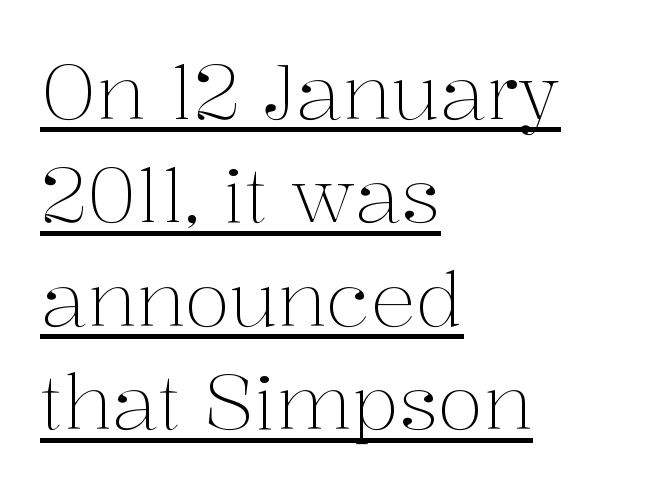
Q: Is the text bold? A: No.
Q: Is the text italic (slanted)? A: No, it is upright.
Q: Is the typeface a serif or a sans-serif typeface? A: Serif.
Q: Is the text underlined? A: Yes.
Q: How is the paragraph aligned? A: Left-aligned.
Q: Is the spacing between letters normal or unusually wide? A: Normal.
Q: Is the spacing between lines tight, normal or loose? A: Normal.
Q: Width (condensed, normal, or wide)? A: Normal.
Q: Stroke contrast? A: Medium.
Q: x-height? A: Medium.
Q: Monospaced? A: No.
